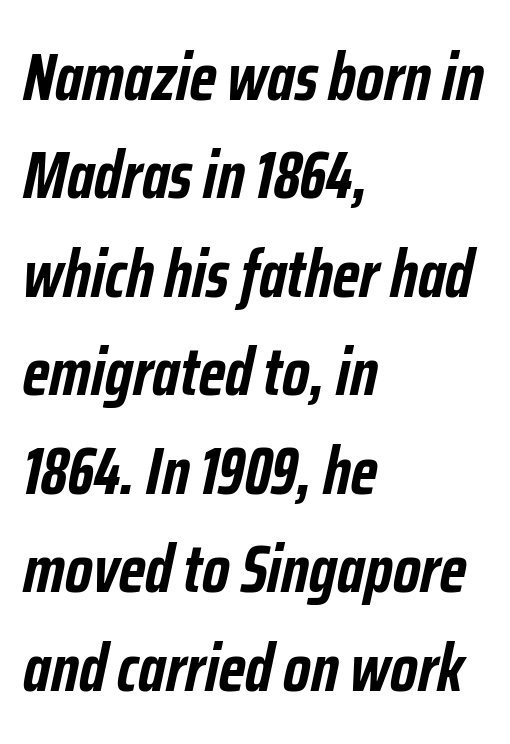
{"italic": "yes", "lean": "right", "slant_degrees": 12, "bold": "yes", "weight": "semibold", "width": "condensed", "stroke_contrast": "low", "x_height": "medium", "monospaced": "no", "underline": "no", "align": "left", "line_spacing": "normal", "line_spacing_ratio": 1.47, "letter_spacing": "normal", "letter_spacing_em": 0.0, "glyph_px": 67}
